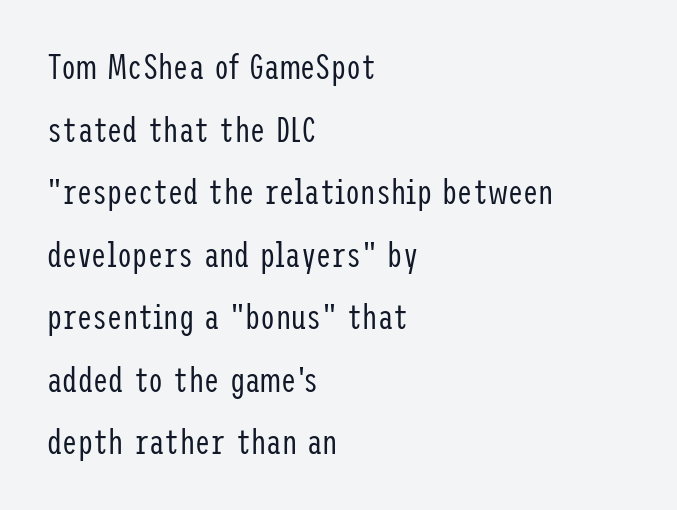
The image shows 34 px regular-weight, condensed sans-serif type, upright; set left-aligned, line spacing 1.84x, normal letter spacing, not underlined; low stroke contrast and a medium x-height.
